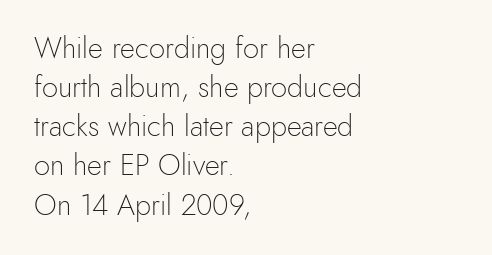
{"serif": "no", "italic": "no", "bold": "no", "weight": "light", "width": "normal", "x_height": "small", "monospaced": "no", "underline": "no", "align": "left", "line_spacing": "normal", "line_spacing_ratio": 1.35, "letter_spacing": "normal", "letter_spacing_em": 0.0, "glyph_px": 29}
